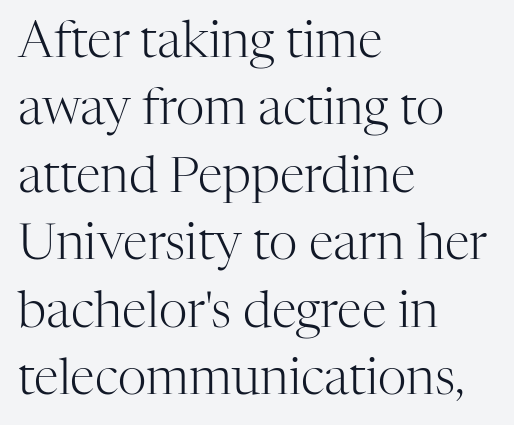
{"serif": "yes", "italic": "no", "bold": "no", "weight": "light", "width": "normal", "stroke_contrast": "high", "x_height": "medium", "monospaced": "no", "underline": "no", "align": "left", "line_spacing": "normal", "line_spacing_ratio": 1.35, "letter_spacing": "normal", "letter_spacing_em": 0.0, "glyph_px": 50}
